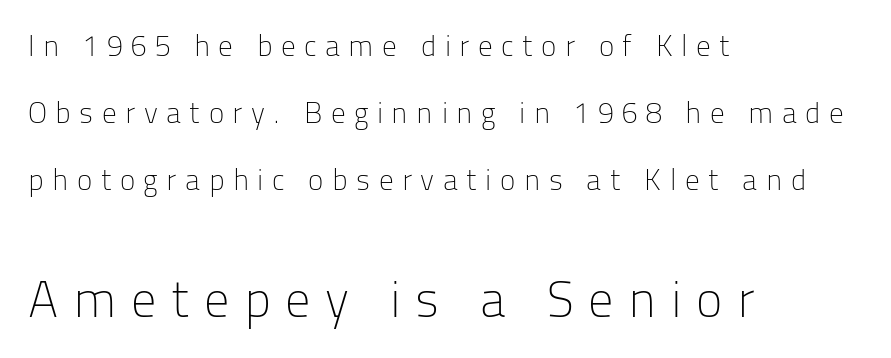
The image shows 50 px light sans-serif type, upright; set left-aligned, loose line spacing (2.31x), unusually wide letter spacing (+0.29 em), not underlined; the second (bottom) block is 1.72x larger; low stroke contrast and a medium x-height.
